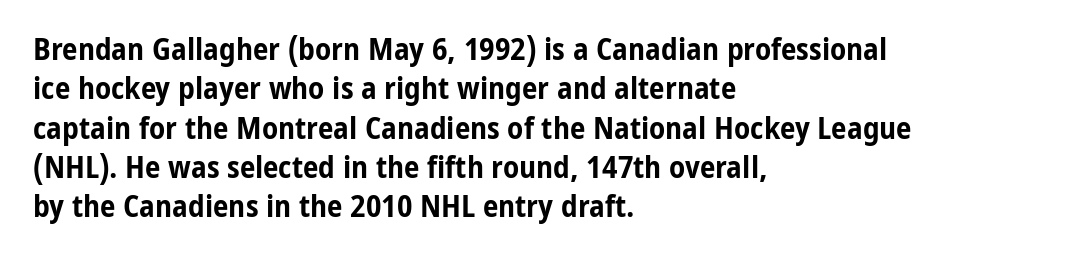
Q: Is the text bold? A: Yes.
Q: Is the text italic (slanted)? A: No, it is upright.
Q: Is the typeface a serif or a sans-serif typeface? A: Sans-serif.
Q: Is the text underlined? A: No.
Q: How is the paragraph aligned? A: Left-aligned.
Q: Is the spacing between letters normal or unusually wide? A: Normal.
Q: Is the spacing between lines tight, normal or loose? A: Normal.
Q: Width (condensed, normal, or wide)? A: Condensed.
Q: Stroke contrast? A: Low.
Q: x-height? A: Medium.
Q: Monospaced? A: No.
